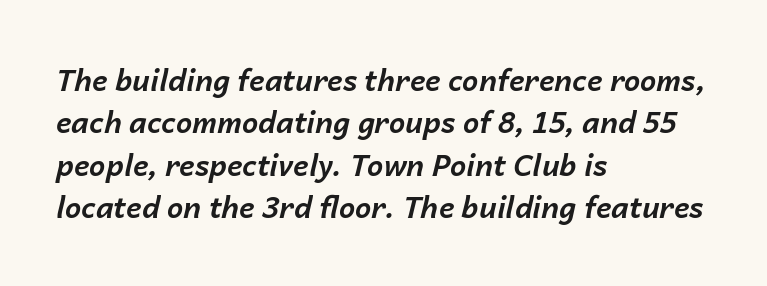
Varying glyph widths throughout — classic text-font behaviour. Honestly, there is no underline to notice here at all. Pretty heavy lettering here — definitely bold. Default kerning and tracking; the words read as compact shapes. Each new line begins a customary step beneath the previous one.
